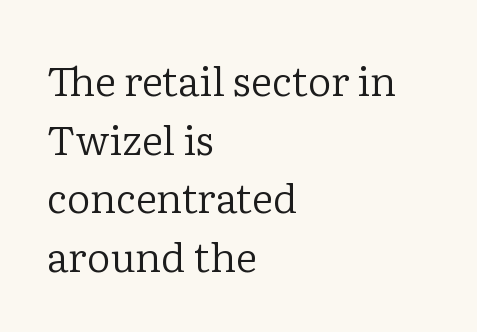
Q: Is the text bold? A: No.
Q: Is the text italic (slanted)? A: No, it is upright.
Q: Is the typeface a serif or a sans-serif typeface? A: Serif.
Q: Is the text underlined? A: No.
Q: How is the paragraph aligned? A: Left-aligned.
Q: Is the spacing between letters normal or unusually wide? A: Normal.
Q: Is the spacing between lines tight, normal or loose? A: Normal.
Q: Width (condensed, normal, or wide)? A: Normal.
Q: Stroke contrast? A: Low.
Q: x-height? A: Medium.
Q: Monospaced? A: No.
